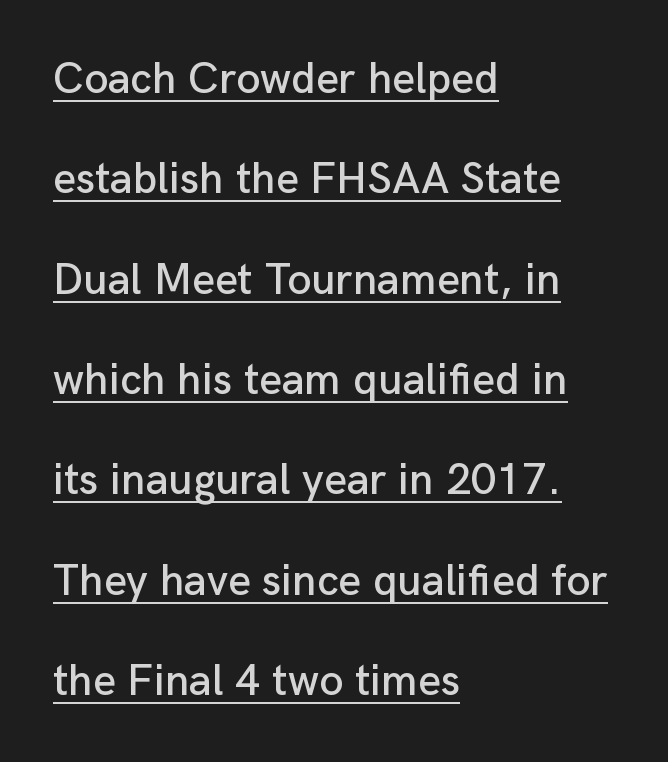
To sum up the face: it is a sans, with no serifs. The gaps between neighbouring characters are ordinary and unremarkable. The letters stand straight up with perfectly vertical stems. These characters rest on top of a visible drawn line.
